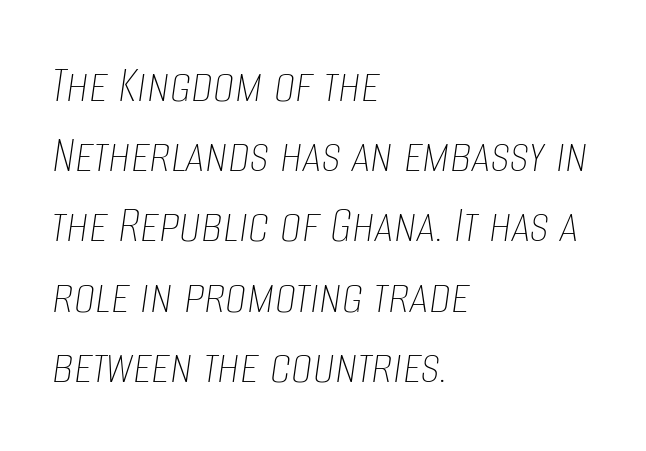
The characters are drawn with everyday or finer stroke widths. Has an underline been added? It has not. Is there much room between lines? A standard amount, neither cramped nor airy. Observe the lean: these are italic letterforms. Honestly, the letter spacing is just normal — you wouldn't notice it. This sample is left-justified, so line endings fall wherever the words run out.
